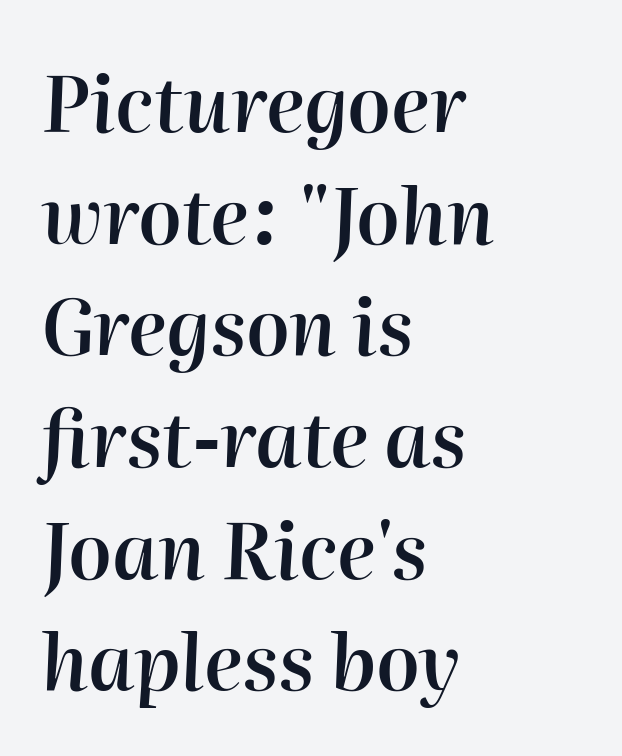
Students, note that the glyphs here touch the page at normal intervals. The area under the type is left untouched. Each line starts at the same left margin while the right side varies. Italic: yes, the glyphs are oblique. Character widths vary here, with narrow letters taking less room than wide ones.
